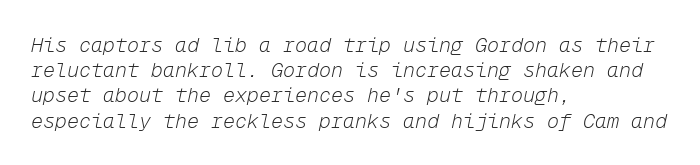
The image shows 20 px text type, italic (leaning right); set left-aligned, normal line spacing (1.26x), normal letter spacing, not underlined.
